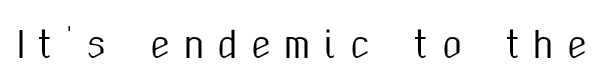
Q: Is the text italic (slanted)? A: No, it is upright.
Q: Is the typeface a serif or a sans-serif typeface? A: Sans-serif.
Q: Is the text underlined? A: No.
Q: Is the spacing between letters normal or unusually wide? A: Unusually wide.
Q: Width (condensed, normal, or wide)? A: Condensed.
Q: Stroke contrast? A: Medium.
Q: x-height? A: Medium.
Q: Monospaced? A: No.
